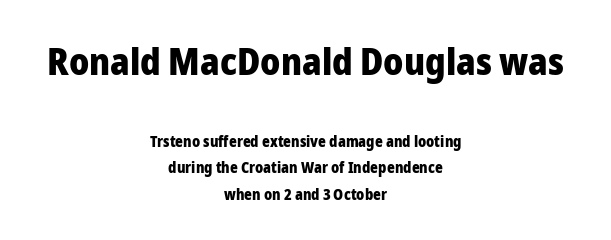
Ascenders rise straight up at ninety degrees. Note the varied advance widths — an 'i' is clearly narrower than an 'm'. Between one letter and the next there's only the usual sliver of space. You get the large type first, then a drop to smaller type.
